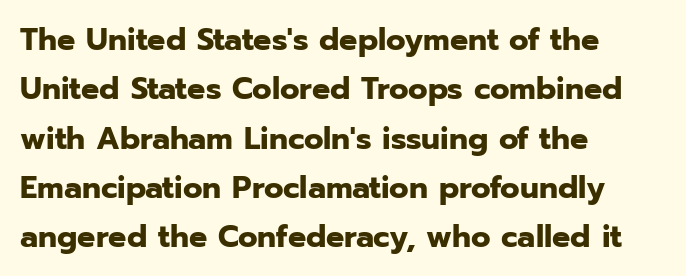
The image shows 32 px bold sans-serif type, upright; set left-aligned, normal line spacing (1.54x), normal letter spacing, not underlined; low stroke contrast and a medium x-height.
